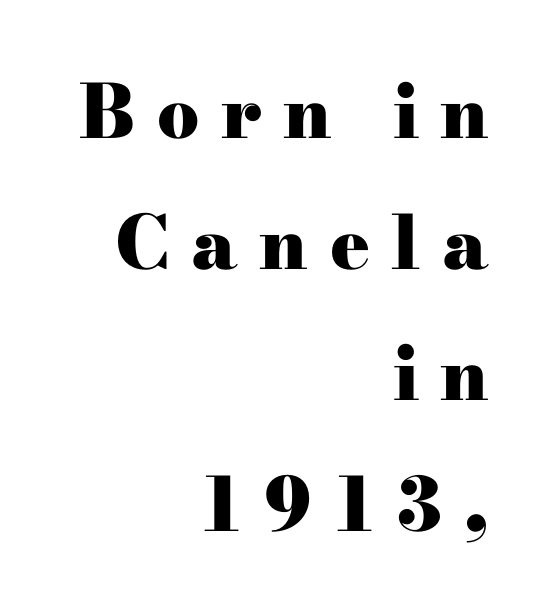
{"serif": "yes", "italic": "no", "bold": "yes", "weight": "heavy", "width": "wide", "stroke_contrast": "high", "x_height": "small", "monospaced": "no", "underline": "no", "align": "right", "line_spacing_ratio": 1.77, "letter_spacing": "wide", "letter_spacing_em": 0.29, "glyph_px": 74}
